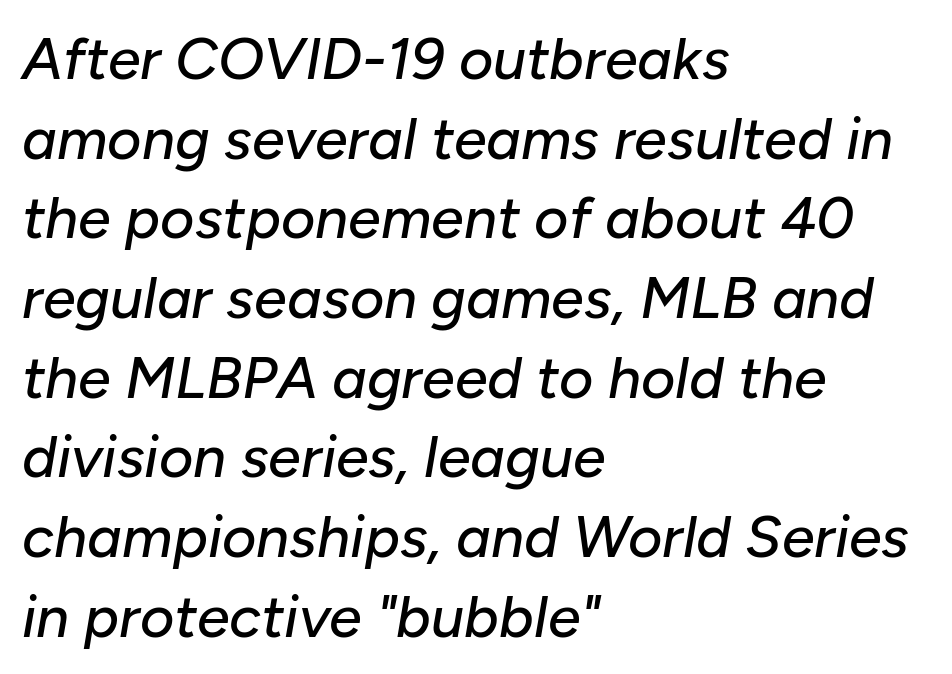
Q: Is the text italic (slanted)? A: Yes, it leans right by about 10 degrees.
Q: Is the text underlined? A: No.
Q: How is the paragraph aligned? A: Left-aligned.
Q: Is the spacing between letters normal or unusually wide? A: Normal.
Q: Is the spacing between lines tight, normal or loose? A: Normal.
Q: Width (condensed, normal, or wide)? A: Normal.
Q: Stroke contrast? A: Low.
Q: x-height? A: Medium.
Q: Monospaced? A: No.
